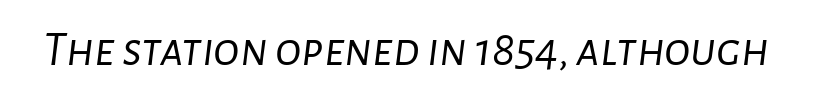
{"italic": "yes", "lean": "right", "slant_degrees": 7, "bold": "no", "weight": "light", "width": "normal", "stroke_contrast": "low", "x_height": "medium", "monospaced": "no", "underline": "no", "letter_spacing": "normal", "letter_spacing_em": 0.0, "glyph_px": 49}
